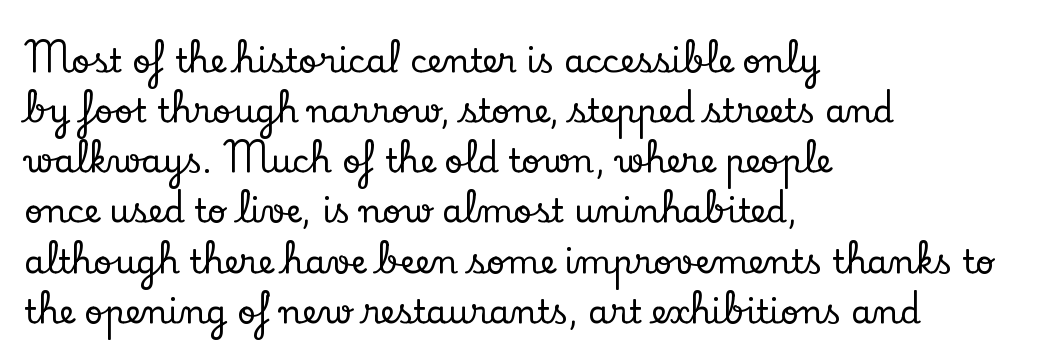
{"serif": "yes", "italic": "no", "width": "normal", "stroke_contrast": "low", "x_height": "small", "monospaced": "no", "underline": "no", "align": "left", "line_spacing": "normal", "line_spacing_ratio": 1.52, "letter_spacing": "normal", "letter_spacing_em": 0.0, "glyph_px": 33}
